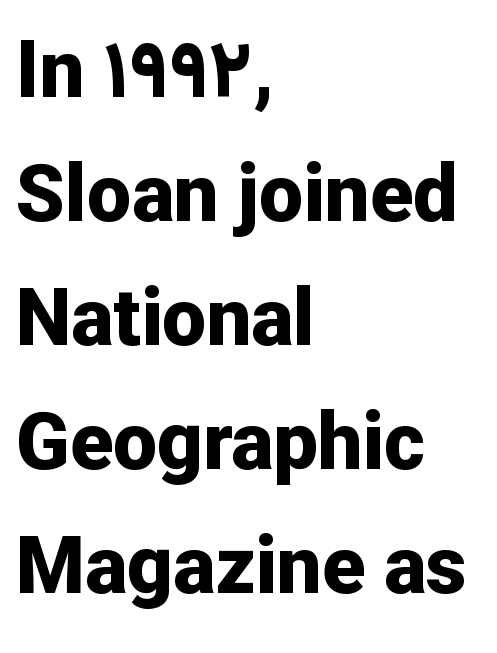
Q: Is the text bold? A: Yes.
Q: Is the text italic (slanted)? A: No, it is upright.
Q: Is the typeface a serif or a sans-serif typeface? A: Sans-serif.
Q: Is the text underlined? A: No.
Q: How is the paragraph aligned? A: Left-aligned.
Q: Is the spacing between letters normal or unusually wide? A: Normal.
Q: Is the spacing between lines tight, normal or loose? A: Normal.
Q: Width (condensed, normal, or wide)? A: Normal.
Q: Stroke contrast? A: Low.
Q: x-height? A: Medium.
Q: Monospaced? A: No.
